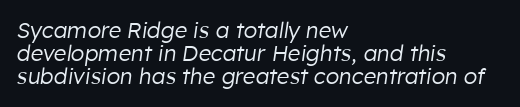
Q: Is the text bold? A: No.
Q: Is the text italic (slanted)? A: Yes, it leans right by about 8 degrees.
Q: Is the text underlined? A: No.
Q: How is the paragraph aligned? A: Left-aligned.
Q: Is the spacing between letters normal or unusually wide? A: Normal.
Q: Is the spacing between lines tight, normal or loose? A: Tight.
